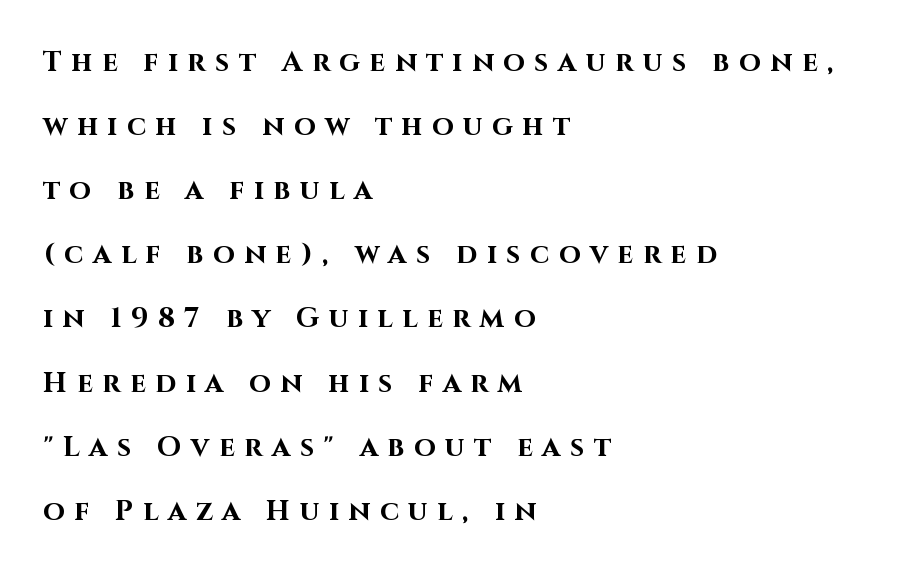
Q: Is the text bold? A: Yes.
Q: Is the text italic (slanted)? A: No, it is upright.
Q: Is the typeface a serif or a sans-serif typeface? A: Sans-serif.
Q: Is the text underlined? A: No.
Q: How is the paragraph aligned? A: Left-aligned.
Q: Is the spacing between letters normal or unusually wide? A: Unusually wide.
Q: Is the spacing between lines tight, normal or loose? A: Loose.
Q: Width (condensed, normal, or wide)? A: Normal.
Q: Stroke contrast? A: High.
Q: x-height? A: Large.
Q: Monospaced? A: No.
